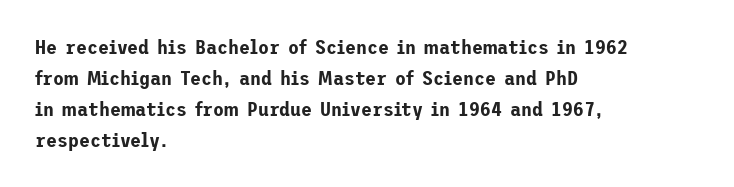
Q: Is the text italic (slanted)? A: No, it is upright.
Q: Is the text underlined? A: No.
Q: How is the paragraph aligned? A: Left-aligned.
Q: Is the spacing between letters normal or unusually wide? A: Normal.
Q: Is the spacing between lines tight, normal or loose? A: Normal.
